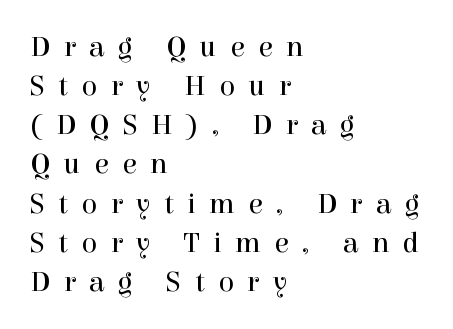
The image shows 29 px regular-weight serif type, upright; set left-aligned, normal line spacing (1.35x), unusually wide letter spacing (+0.47 em), not underlined; a medium x-height.
